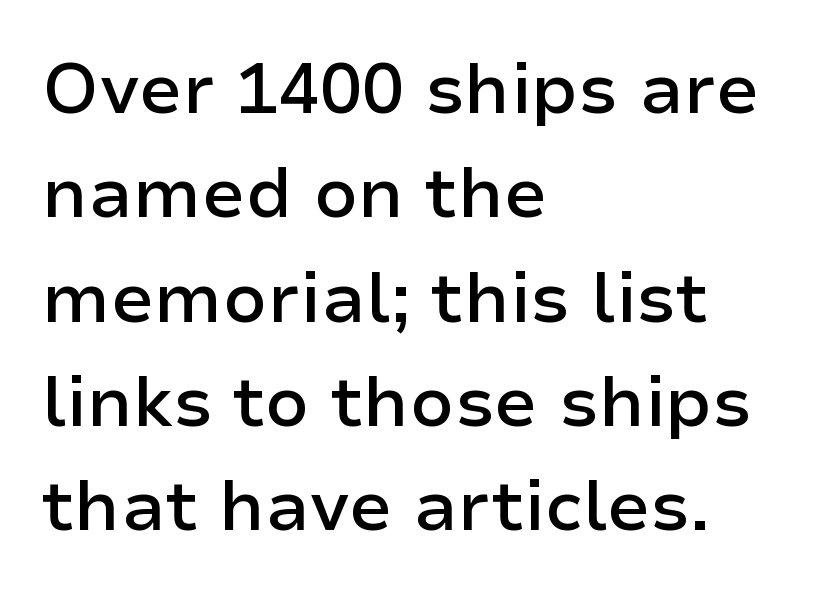
Look at the tracking — it's just the regular setting, nothing added. Every letter is mildly thick-stroked: semibold rather than bold. Varying glyph widths throughout — classic text-font behaviour. The ragged edge is on the right, which tells us the setting is flush left.
